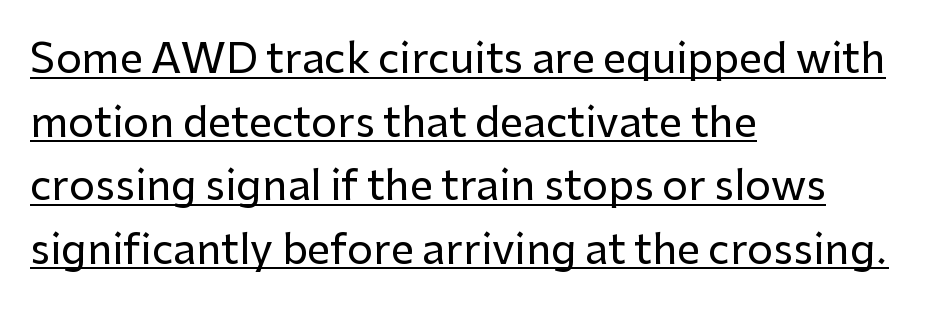
It's the straight-up-and-down kind of type. The rendering uses a moderate line-height, typical for paragraphs. Compared with a centered layout, this one pins lines to the left instead. The letters advance in unequal steps, a hallmark of proportional type. Classification — sans serif. Nobody touched the tracking dial on this one.
